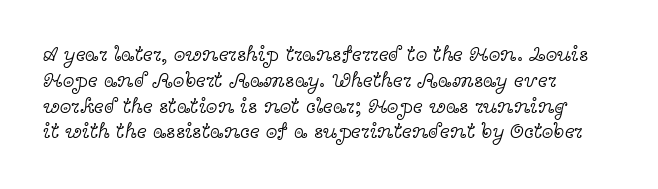
{"bold": "no", "underline": "no", "align": "left", "line_spacing_ratio": 1.23, "letter_spacing": "normal", "letter_spacing_em": 0.0, "glyph_px": 21}
